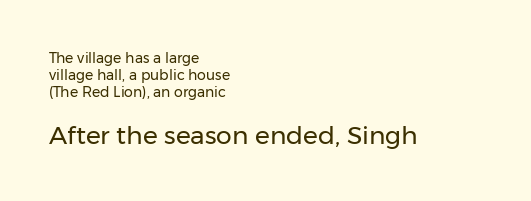
{"italic": "no", "bold": "no", "underline": "no", "align": "left", "line_spacing_ratio": 1.2, "letter_spacing": "normal", "letter_spacing_em": 0.0, "larger_block": "second", "size_ratio": 1.79, "glyph_px": 25}
